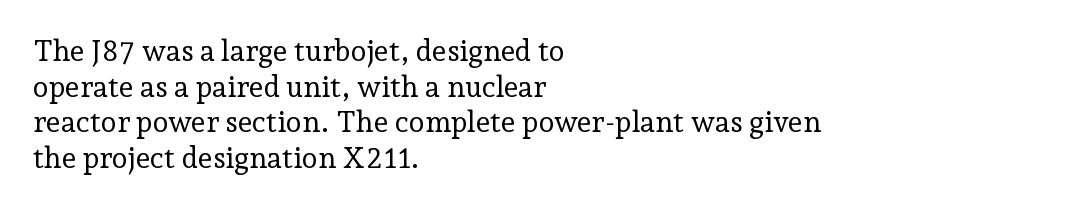
The image shows 29 px regular-weight serif type, upright; set left-aligned, line spacing 1.23x, normal letter spacing, not underlined; low stroke contrast and a medium x-height.
